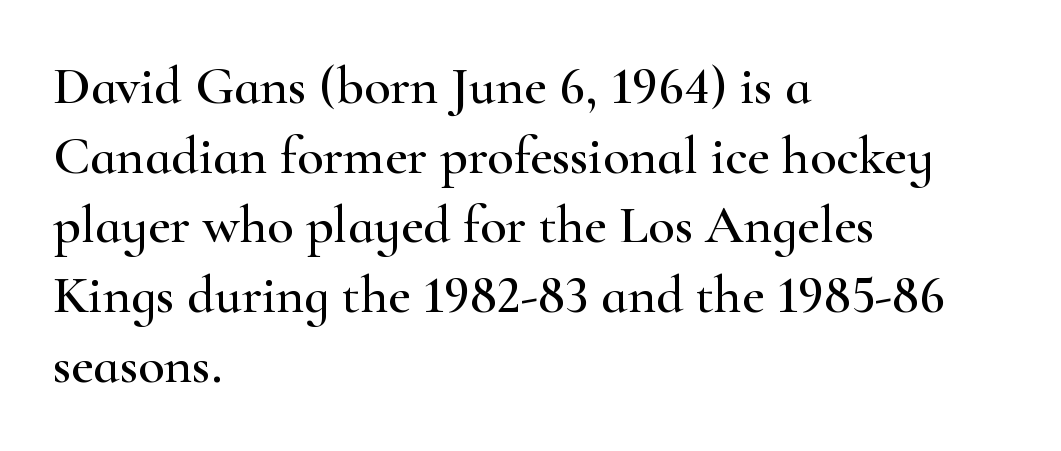
The image shows 54 px wide serif type, upright; set left-aligned, normal line spacing (1.29x), normal letter spacing, not underlined; high stroke contrast and a small x-height.
